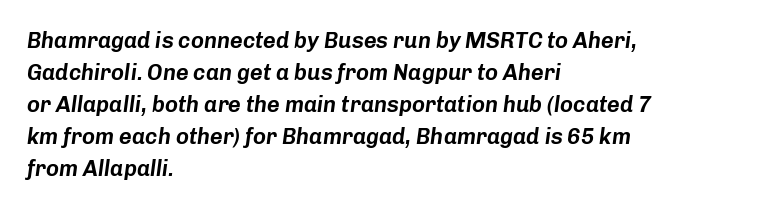
Q: Is the text italic (slanted)? A: Yes, it leans right by about 8 degrees.
Q: Is the text underlined? A: No.
Q: How is the paragraph aligned? A: Left-aligned.
Q: Is the spacing between letters normal or unusually wide? A: Normal.
Q: Is the spacing between lines tight, normal or loose? A: Normal.
